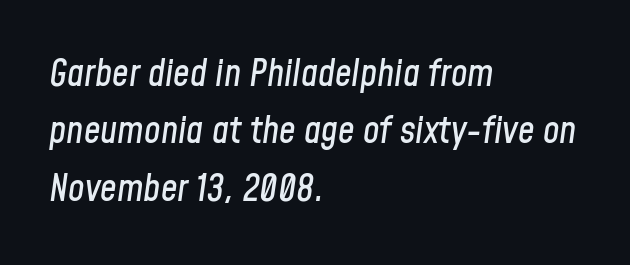
Q: Is the text italic (slanted)? A: Yes, it leans right by about 8 degrees.
Q: Is the text underlined? A: No.
Q: How is the paragraph aligned? A: Left-aligned.
Q: Is the spacing between letters normal or unusually wide? A: Normal.
Q: Is the spacing between lines tight, normal or loose? A: Normal.
Q: Width (condensed, normal, or wide)? A: Condensed.
Q: Stroke contrast? A: Low.
Q: x-height? A: Medium.
Q: Monospaced? A: No.
